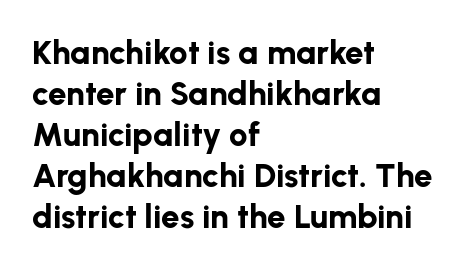
Q: Is the text bold? A: Yes.
Q: Is the text italic (slanted)? A: No, it is upright.
Q: Is the typeface a serif or a sans-serif typeface? A: Sans-serif.
Q: Is the text underlined? A: No.
Q: How is the paragraph aligned? A: Left-aligned.
Q: Is the spacing between letters normal or unusually wide? A: Normal.
Q: Width (condensed, normal, or wide)? A: Normal.
Q: Stroke contrast? A: Low.
Q: x-height? A: Medium.
Q: Monospaced? A: No.
